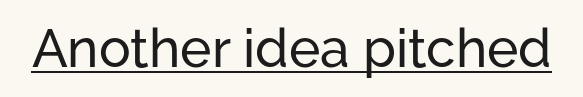
Q: Is the text italic (slanted)? A: No, it is upright.
Q: Is the typeface a serif or a sans-serif typeface? A: Sans-serif.
Q: Is the text underlined? A: Yes.
Q: Is the spacing between letters normal or unusually wide? A: Normal.
Q: Width (condensed, normal, or wide)? A: Normal.
Q: Stroke contrast? A: Low.
Q: x-height? A: Medium.
Q: Monospaced? A: No.
